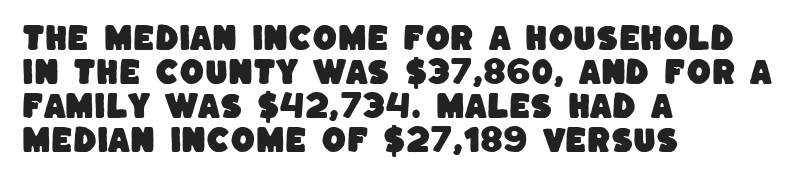
The image shows 28 px sans-serif type; set left-aligned, line spacing 1.21x, normal letter spacing, not underlined; low stroke contrast and a large x-height.
